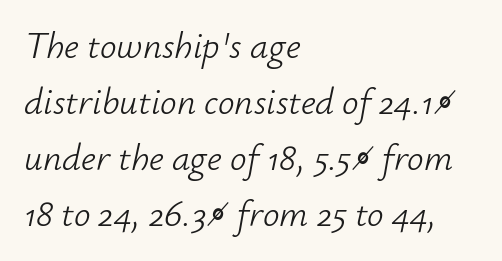
Q: Is the text bold? A: No.
Q: Is the text italic (slanted)? A: Yes, it leans right by about 12 degrees.
Q: Is the text underlined? A: No.
Q: How is the paragraph aligned? A: Left-aligned.
Q: Is the spacing between letters normal or unusually wide? A: Normal.
Q: Is the spacing between lines tight, normal or loose? A: Normal.
Q: Width (condensed, normal, or wide)? A: Normal.
Q: Stroke contrast? A: Low.
Q: x-height? A: Small.
Q: Monospaced? A: No.
